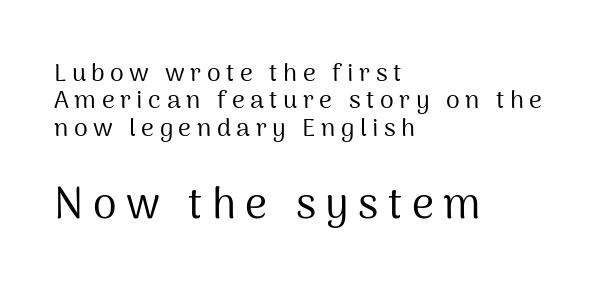
{"serif": "no", "italic": "no", "bold": "no", "weight": "regular", "width": "normal", "stroke_contrast": "medium", "x_height": "medium", "monospaced": "no", "underline": "no", "align": "left", "line_spacing": "tight", "line_spacing_ratio": 1.1, "letter_spacing": "wide", "letter_spacing_em": 0.22, "larger_block": "second", "size_ratio": 1.72, "glyph_px": 43}
